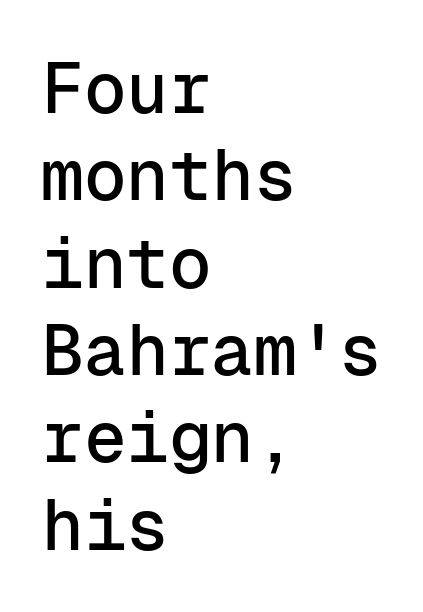
{"serif": "no", "italic": "no", "width": "normal", "stroke_contrast": "low", "x_height": "medium", "monospaced": "yes", "underline": "no", "align": "left", "line_spacing_ratio": 1.23, "letter_spacing": "normal", "letter_spacing_em": 0.0, "glyph_px": 71}
